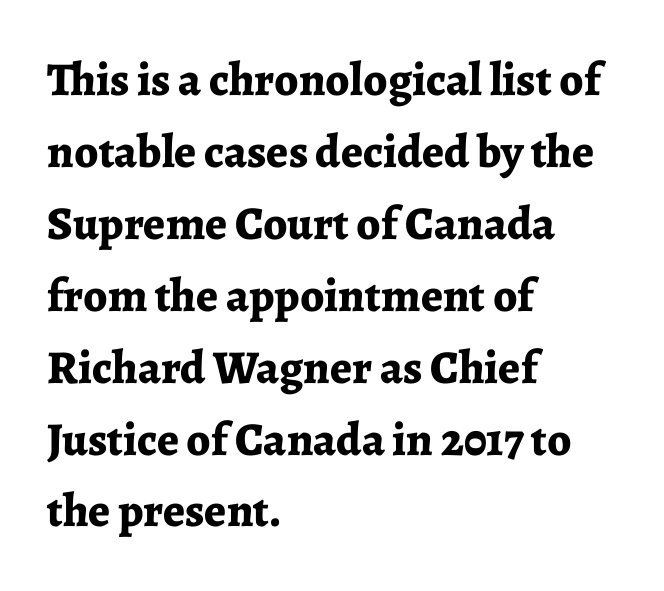
{"serif": "yes", "italic": "no", "bold": "yes", "weight": "bold", "width": "normal", "stroke_contrast": "low", "x_height": "medium", "monospaced": "no", "underline": "no", "align": "left", "line_spacing": "normal", "line_spacing_ratio": 1.53, "letter_spacing": "normal", "letter_spacing_em": 0.0, "glyph_px": 47}
